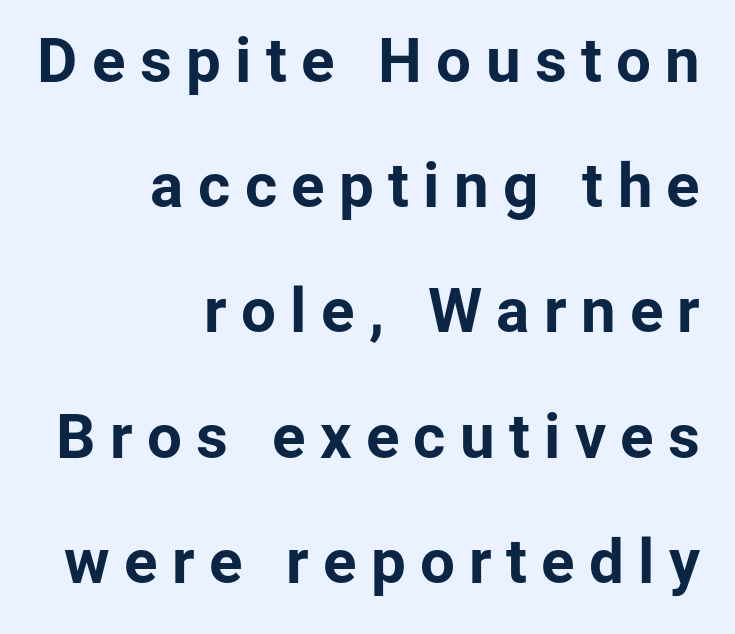
{"serif": "no", "italic": "no", "bold": "yes", "weight": "bold", "width": "normal", "stroke_contrast": "low", "x_height": "medium", "monospaced": "no", "underline": "no", "align": "right", "line_spacing": "loose", "line_spacing_ratio": 2.02, "letter_spacing": "wide", "letter_spacing_em": 0.23, "glyph_px": 62}
